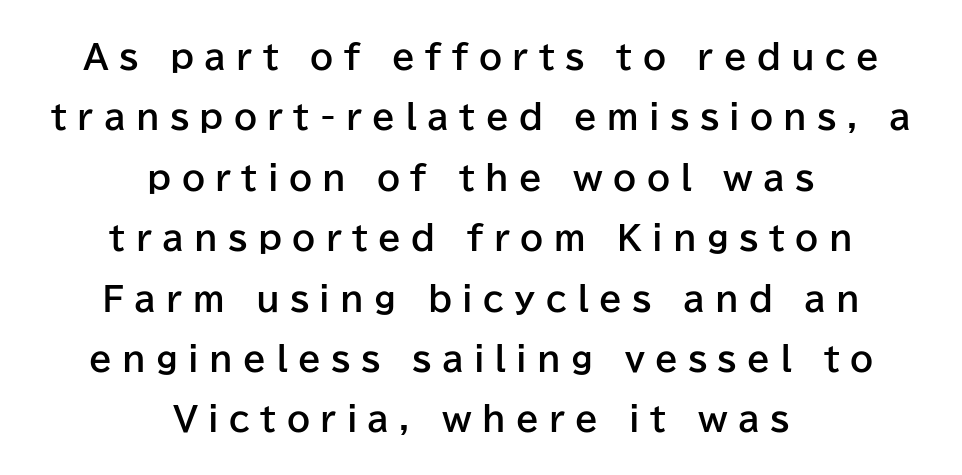
Q: Is the text bold? A: Yes.
Q: Is the text italic (slanted)? A: No, it is upright.
Q: Is the typeface a serif or a sans-serif typeface? A: Sans-serif.
Q: Is the text underlined? A: No.
Q: How is the paragraph aligned? A: Centered.
Q: Is the spacing between letters normal or unusually wide? A: Unusually wide.
Q: Width (condensed, normal, or wide)? A: Normal.
Q: Stroke contrast? A: Low.
Q: x-height? A: Medium.
Q: Monospaced? A: No.
